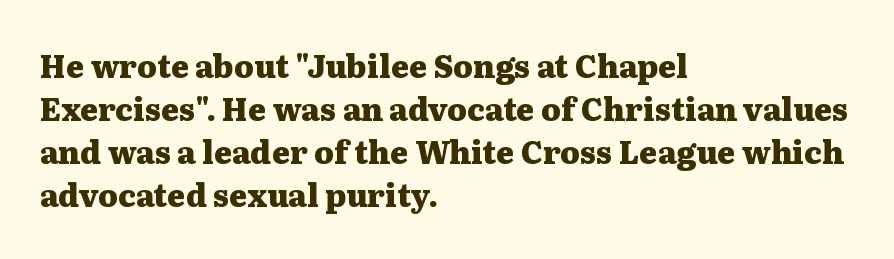
The image shows 31 px heavy, wide serif type, upright; set left-aligned, normal line spacing (1.39x), normal letter spacing, not underlined; medium stroke contrast and a medium x-height.
